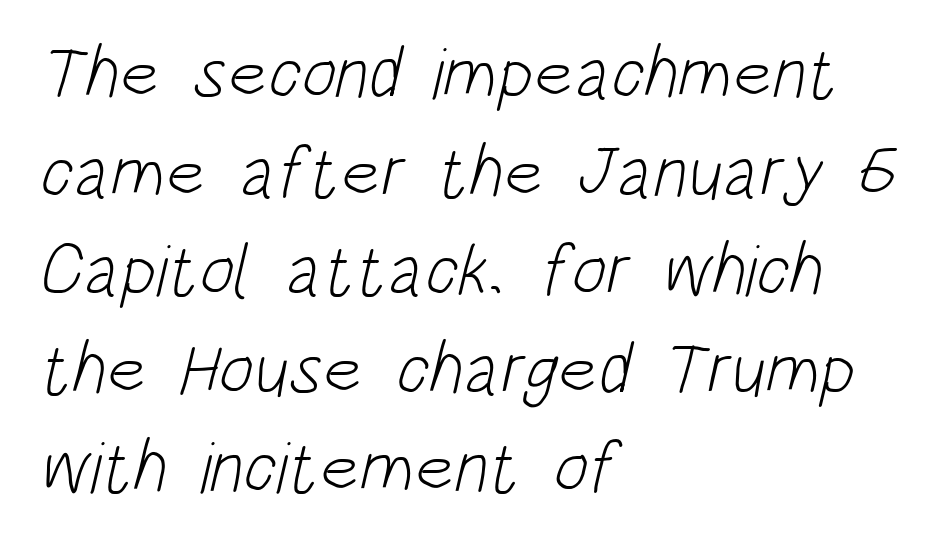
Vertical stems look standard width or narrower in stroke. Horizontal alignment here is leftward, the default for most running prose. Here the designer chose a conventional face with non-uniform glyph widths. Rows of type keep a routine distance in the vertical direction. Check the space under the baseline: it is left empty.
